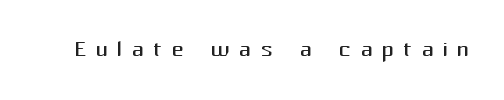
Q: Is the text bold? A: No.
Q: Is the text italic (slanted)? A: No, it is upright.
Q: Is the typeface a serif or a sans-serif typeface? A: Sans-serif.
Q: Is the text underlined? A: No.
Q: Is the spacing between letters normal or unusually wide? A: Unusually wide.
Q: Width (condensed, normal, or wide)? A: Normal.
Q: Stroke contrast? A: Medium.
Q: x-height? A: Medium.
Q: Monospaced? A: No.
